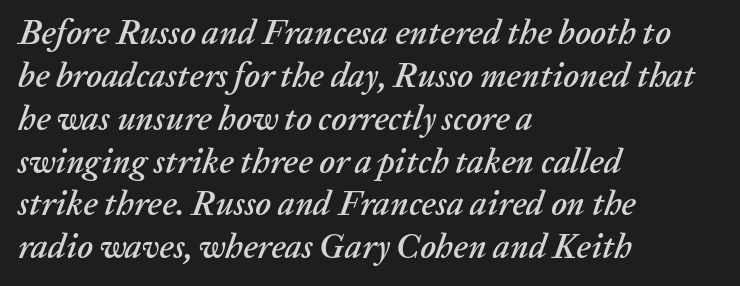
Regular leading. Layout note: lines flush left. The axis of the letterforms is tilted away from vertical. The gaps between neighbouring characters are ordinary and unremarkable. The face used here is proportionally spaced, like ordinary book or web type.
